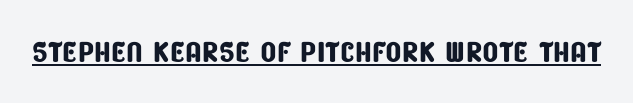
Is this a fixed-width face? No — the glyphs have proportional, varying widths. Does a line run under the words? Yes, clearly. You can tell from the bare stems that sans-serif type was used. The type is set solid horizontally, with unmodified tracking.
